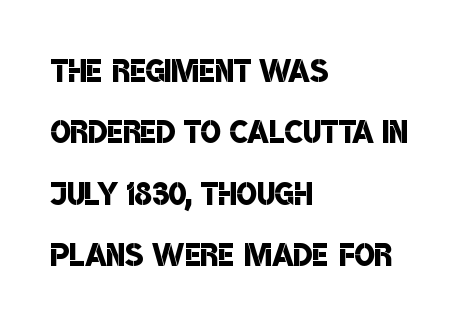
Set as a demibold, roughly 600 on the weight scale. Look at the tracking — it's just the regular setting, nothing added. The letters carry no serifs — their stems end cleanly without finishing strokes. The strip under each line holds only bare page.
